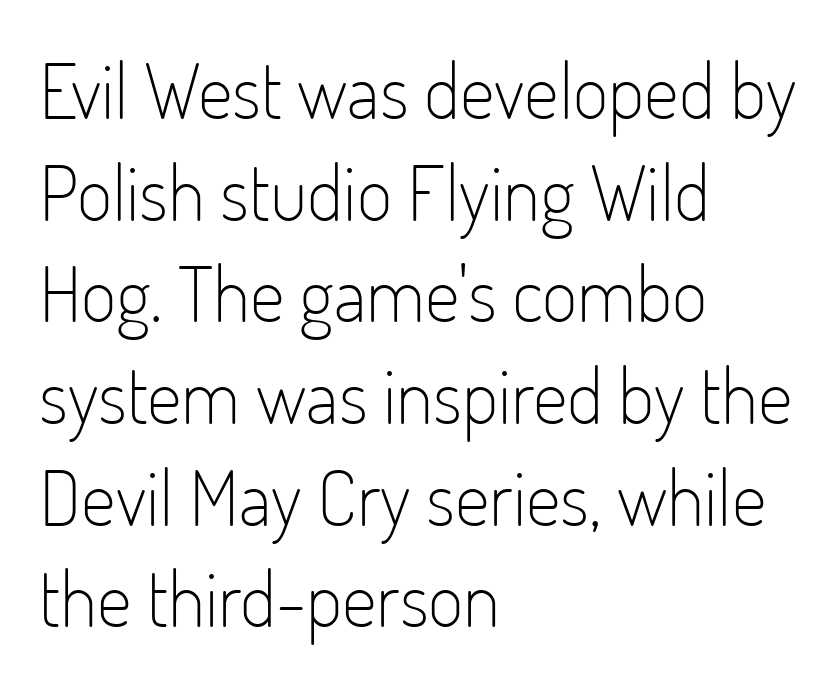
Q: Is the text bold? A: No.
Q: Is the text italic (slanted)? A: No, it is upright.
Q: Is the typeface a serif or a sans-serif typeface? A: Sans-serif.
Q: Is the text underlined? A: No.
Q: How is the paragraph aligned? A: Left-aligned.
Q: Is the spacing between letters normal or unusually wide? A: Normal.
Q: Is the spacing between lines tight, normal or loose? A: Normal.
Q: Width (condensed, normal, or wide)? A: Condensed.
Q: Stroke contrast? A: Low.
Q: x-height? A: Small.
Q: Monospaced? A: No.
